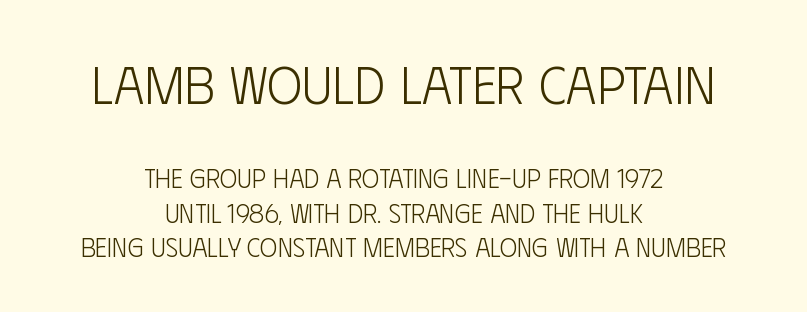
{"serif": "no", "italic": "no", "bold": "no", "weight": "light", "width": "condensed", "stroke_contrast": "low", "x_height": "large", "monospaced": "no", "underline": "no", "align": "center", "line_spacing": "normal", "line_spacing_ratio": 1.32, "letter_spacing": "normal", "letter_spacing_em": 0.0, "larger_block": "first", "size_ratio": 2.04, "glyph_px": 53}
